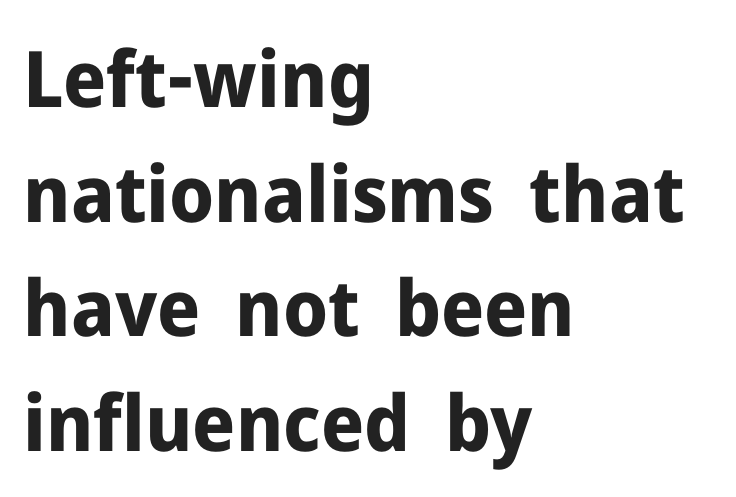
Q: Is the text bold? A: Yes.
Q: Is the text italic (slanted)? A: No, it is upright.
Q: Is the typeface a serif or a sans-serif typeface? A: Sans-serif.
Q: Is the text underlined? A: No.
Q: How is the paragraph aligned? A: Left-aligned.
Q: Is the spacing between letters normal or unusually wide? A: Normal.
Q: Is the spacing between lines tight, normal or loose? A: Normal.
Q: Width (condensed, normal, or wide)? A: Normal.
Q: Stroke contrast? A: Low.
Q: x-height? A: Medium.
Q: Monospaced? A: No.
